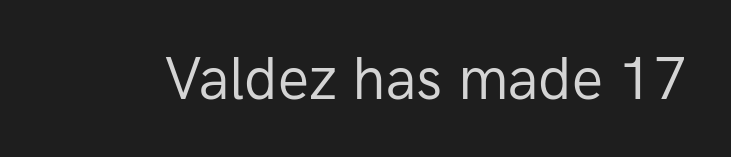
{"serif": "no", "italic": "no", "bold": "no", "weight": "regular", "width": "normal", "stroke_contrast": "low", "x_height": "medium", "monospaced": "no", "underline": "no", "letter_spacing": "normal", "letter_spacing_em": 0.0, "glyph_px": 58}
